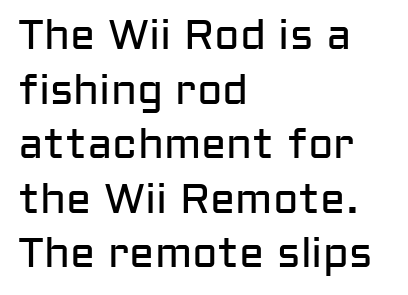
Q: Is the text bold? A: No.
Q: Is the text italic (slanted)? A: No, it is upright.
Q: Is the typeface a serif or a sans-serif typeface? A: Sans-serif.
Q: Is the text underlined? A: No.
Q: How is the paragraph aligned? A: Left-aligned.
Q: Is the spacing between letters normal or unusually wide? A: Normal.
Q: Is the spacing between lines tight, normal or loose? A: Normal.
Q: Width (condensed, normal, or wide)? A: Normal.
Q: Stroke contrast? A: Low.
Q: x-height? A: Medium.
Q: Monospaced? A: No.
